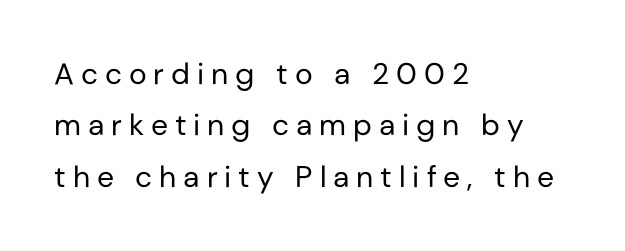
The image shows 30 px regular-weight sans-serif type, upright; set left-aligned, line spacing 1.71x, unusually wide letter spacing (+0.23 em), not underlined; low stroke contrast and a medium x-height.
